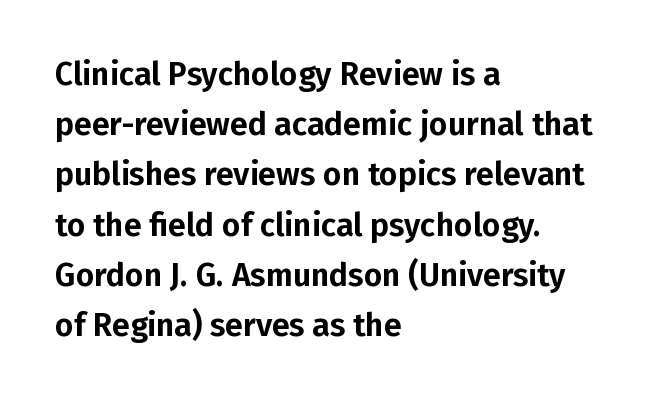
Q: Is the text italic (slanted)? A: No, it is upright.
Q: Is the typeface a serif or a sans-serif typeface? A: Sans-serif.
Q: Is the text underlined? A: No.
Q: How is the paragraph aligned? A: Left-aligned.
Q: Is the spacing between letters normal or unusually wide? A: Normal.
Q: Is the spacing between lines tight, normal or loose? A: Normal.
Q: Width (condensed, normal, or wide)? A: Normal.
Q: Stroke contrast? A: Low.
Q: x-height? A: Medium.
Q: Monospaced? A: No.
